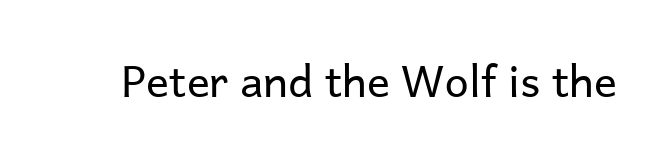
The image shows 43 px regular-weight sans-serif type, upright; set normal letter spacing, not underlined; low stroke contrast and a medium x-height.
